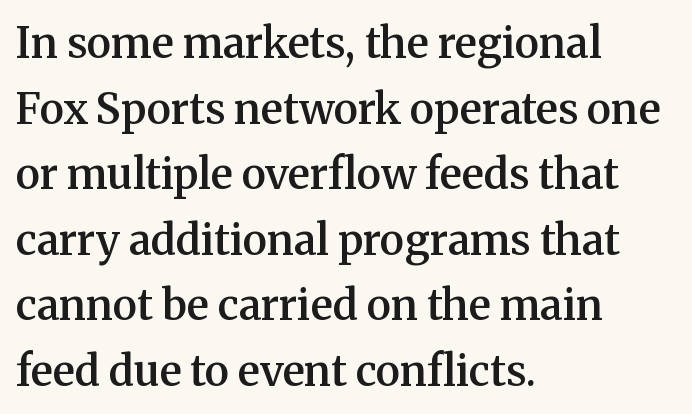
Q: Is the text bold? A: Semi-bold.
Q: Is the text italic (slanted)? A: No, it is upright.
Q: Is the typeface a serif or a sans-serif typeface? A: Serif.
Q: Is the text underlined? A: No.
Q: How is the paragraph aligned? A: Left-aligned.
Q: Is the spacing between letters normal or unusually wide? A: Normal.
Q: Is the spacing between lines tight, normal or loose? A: Normal.
Q: Width (condensed, normal, or wide)? A: Normal.
Q: Stroke contrast? A: Medium.
Q: x-height? A: Medium.
Q: Monospaced? A: No.
